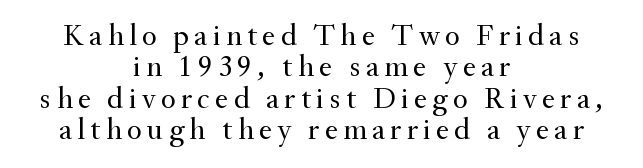
{"serif": "yes", "italic": "no", "bold": "no", "weight": "regular", "width": "normal", "stroke_contrast": "medium", "x_height": "small", "monospaced": "no", "underline": "no", "align": "center", "line_spacing": "tight", "line_spacing_ratio": 1.01, "glyph_px": 31}
